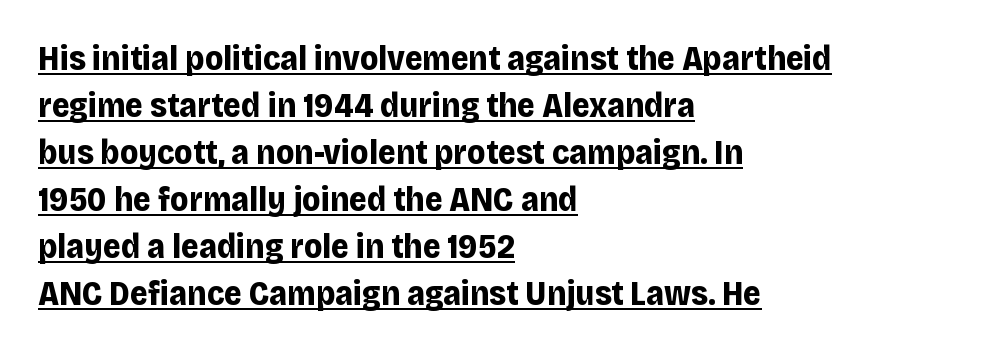
Q: Is the text bold? A: Yes.
Q: Is the text italic (slanted)? A: No, it is upright.
Q: Is the typeface a serif or a sans-serif typeface? A: Sans-serif.
Q: Is the text underlined? A: Yes.
Q: How is the paragraph aligned? A: Left-aligned.
Q: Is the spacing between letters normal or unusually wide? A: Normal.
Q: Is the spacing between lines tight, normal or loose? A: Normal.
Q: Width (condensed, normal, or wide)? A: Normal.
Q: Stroke contrast? A: Low.
Q: x-height? A: Large.
Q: Monospaced? A: No.
